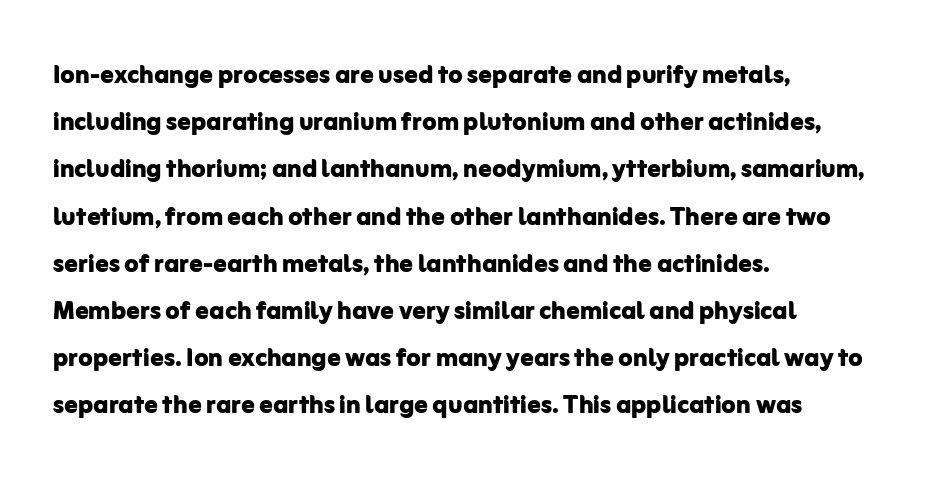
Q: Is the text bold? A: Yes.
Q: Is the text italic (slanted)? A: No, it is upright.
Q: Is the typeface a serif or a sans-serif typeface? A: Sans-serif.
Q: Is the text underlined? A: No.
Q: How is the paragraph aligned? A: Left-aligned.
Q: Is the spacing between letters normal or unusually wide? A: Normal.
Q: Is the spacing between lines tight, normal or loose? A: Normal.
Q: Width (condensed, normal, or wide)? A: Normal.
Q: Stroke contrast? A: Low.
Q: x-height? A: Medium.
Q: Monospaced? A: No.
